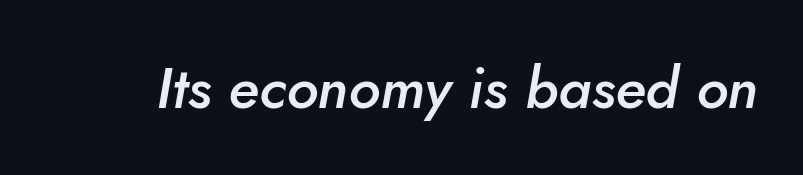
The image shows 58 px semibold type, italic (leaning right); set normal letter spacing, not underlined; low stroke contrast and a small x-height.
